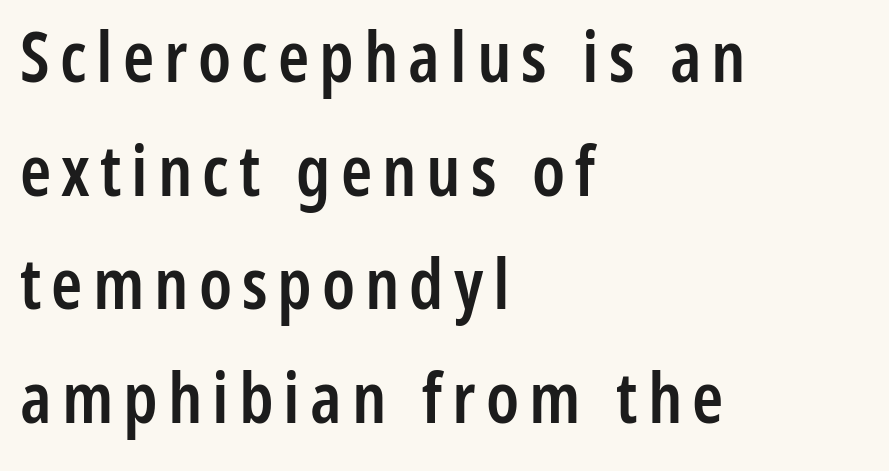
The image shows 71 px semibold, condensed sans-serif type, upright; set left-aligned, normal line spacing (1.6x), not underlined; low stroke contrast and a medium x-height.
